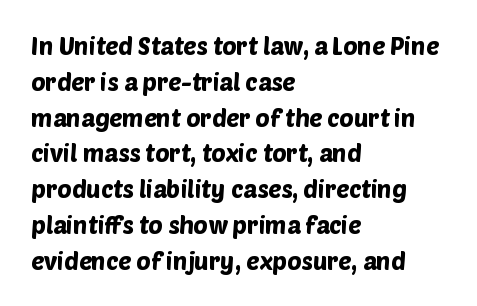
The image shows 24 px text type; set left-aligned, normal line spacing (1.49x), normal letter spacing, not underlined.
